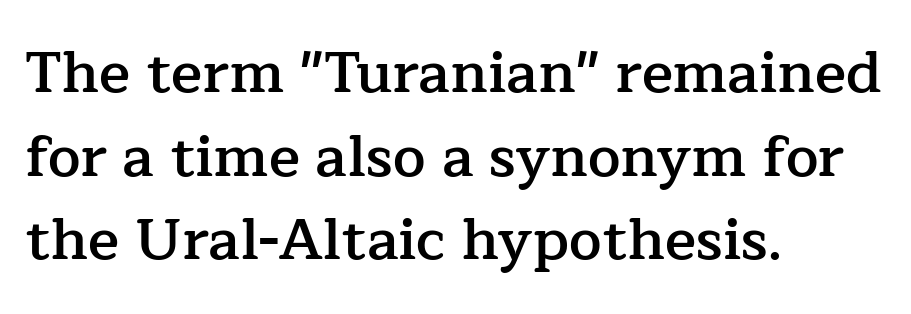
{"serif": "yes", "italic": "no", "bold": "semi", "weight": "semibold", "width": "normal", "stroke_contrast": "low", "x_height": "medium", "monospaced": "no", "underline": "no", "align": "left", "line_spacing": "normal", "line_spacing_ratio": 1.44, "letter_spacing": "normal", "letter_spacing_em": 0.0, "glyph_px": 58}
